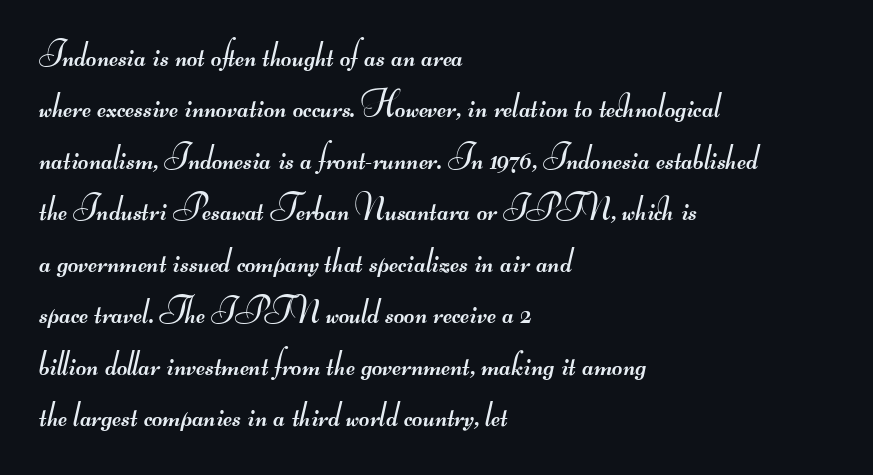
{"serif": "no", "bold": "no", "weight": "regular", "width": "wide", "stroke_contrast": "medium", "monospaced": "no", "underline": "no", "align": "left", "line_spacing": "normal", "line_spacing_ratio": 1.43, "letter_spacing": "normal", "letter_spacing_em": 0.0, "glyph_px": 36}
